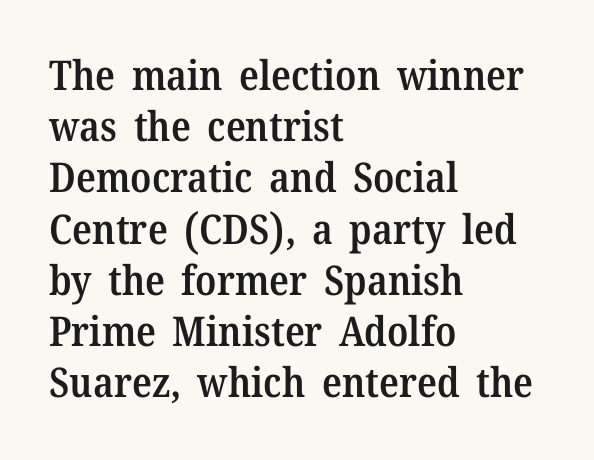
Font category for this specimen: serif. The text block is weighted toward the left margin, trailing off unevenly rightward. A somewhat darkened texture: the type is semibold rather than bold. Baseline-to-baseline distance is the conventional proportion of letter height.
